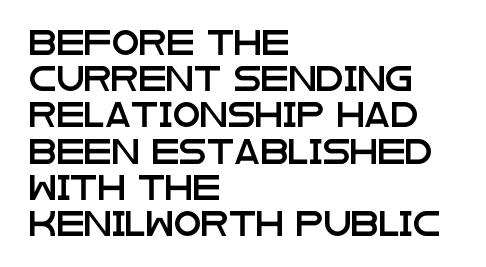
The image shows 25 px text type, upright; set left-aligned, normal line spacing (1.45x), normal letter spacing, not underlined.
